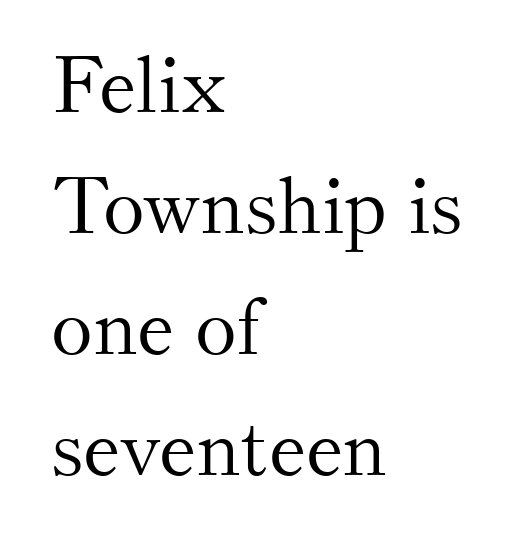
Q: Is the text bold? A: No.
Q: Is the text italic (slanted)? A: No, it is upright.
Q: Is the typeface a serif or a sans-serif typeface? A: Serif.
Q: Is the text underlined? A: No.
Q: How is the paragraph aligned? A: Left-aligned.
Q: Is the spacing between letters normal or unusually wide? A: Normal.
Q: Is the spacing between lines tight, normal or loose? A: Normal.
Q: Width (condensed, normal, or wide)? A: Normal.
Q: Stroke contrast? A: Medium.
Q: x-height? A: Small.
Q: Monospaced? A: No.
